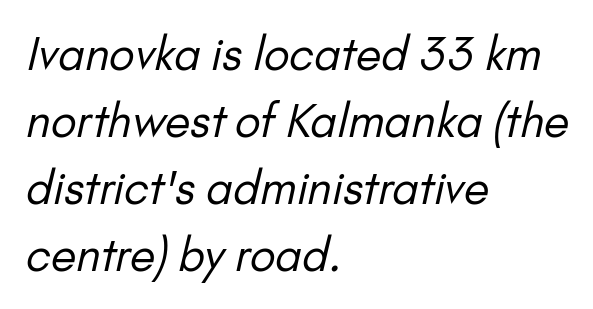
{"serif": "no", "bold": "no", "weight": "regular", "width": "normal", "stroke_contrast": "low", "x_height": "small", "monospaced": "no", "underline": "no", "align": "left", "line_spacing": "normal", "line_spacing_ratio": 1.46, "letter_spacing": "normal", "letter_spacing_em": 0.0, "glyph_px": 46}
